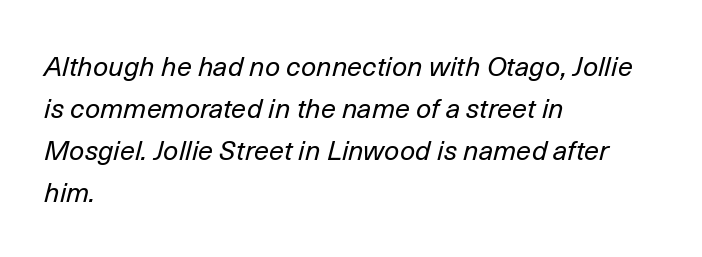
{"italic": "yes", "lean": "right", "slant_degrees": 14, "bold": "no", "underline": "no", "align": "left", "line_spacing": "normal", "line_spacing_ratio": 1.56, "letter_spacing": "normal", "letter_spacing_em": 0.0, "glyph_px": 27}
